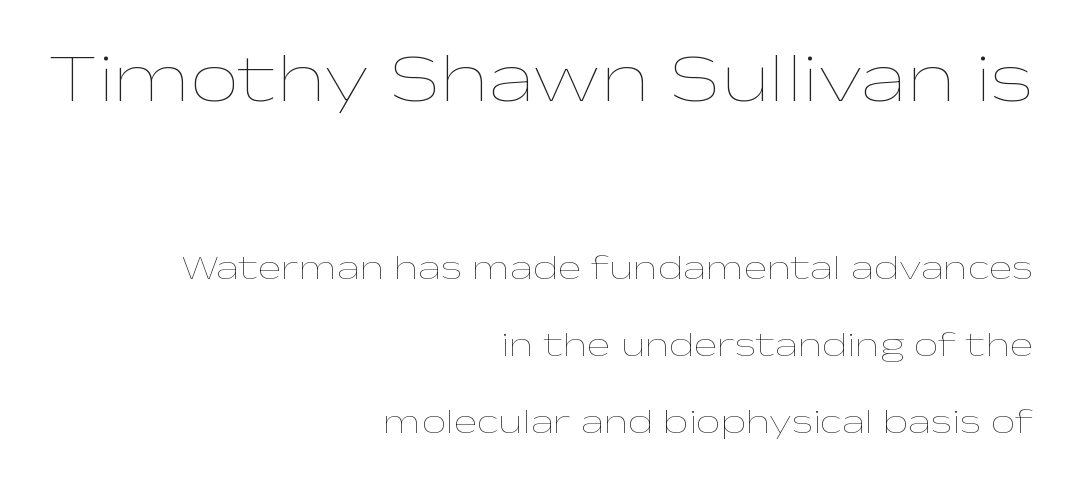
Letters rest on an invisible, unmarked baseline. Posture: straight, roman, zero tilt. The passage shown is typed in a proportional face where columns would drift. Compared with typical paragraphs, the rows here are farther apart. The letterforms sit shoulder to shoulder at normal distance.
